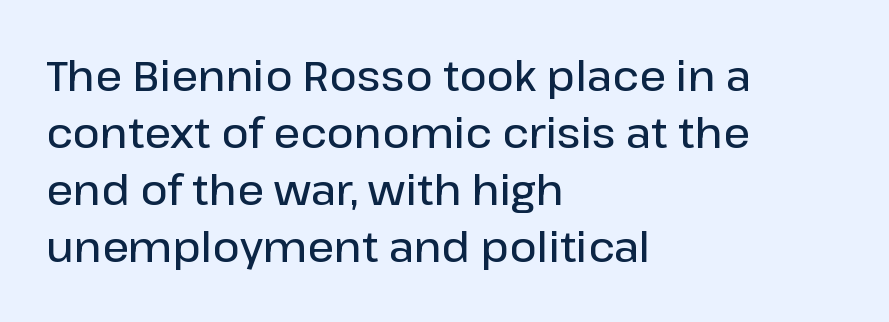
{"serif": "no", "italic": "no", "bold": "semi", "weight": "semibold", "width": "normal", "stroke_contrast": "low", "x_height": "medium", "monospaced": "no", "underline": "no", "align": "left", "line_spacing": "normal", "line_spacing_ratio": 1.36, "letter_spacing": "normal", "letter_spacing_em": 0.0, "glyph_px": 42}
